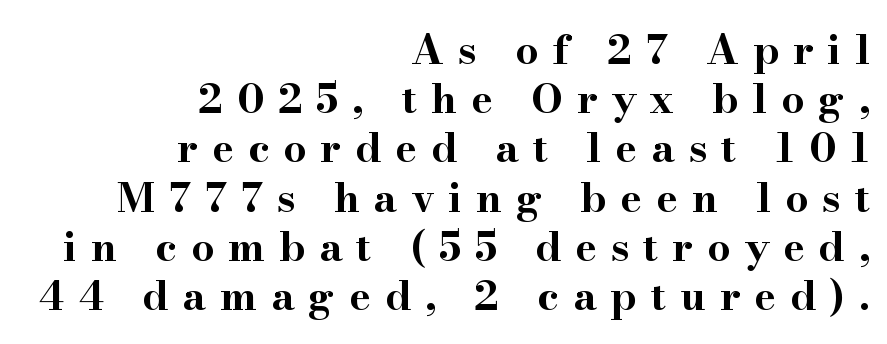
Q: Is the text bold? A: Yes.
Q: Is the text italic (slanted)? A: No, it is upright.
Q: Is the typeface a serif or a sans-serif typeface? A: Serif.
Q: Is the text underlined? A: No.
Q: How is the paragraph aligned? A: Right-aligned.
Q: Is the spacing between letters normal or unusually wide? A: Unusually wide.
Q: Width (condensed, normal, or wide)? A: Wide.
Q: Stroke contrast? A: High.
Q: x-height? A: Small.
Q: Monospaced? A: No.
